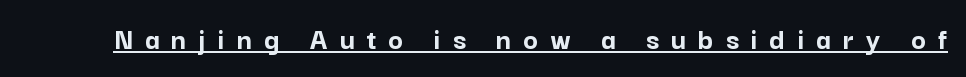
Q: Is the text bold? A: Yes.
Q: Is the text italic (slanted)? A: No, it is upright.
Q: Is the typeface a serif or a sans-serif typeface? A: Sans-serif.
Q: Is the text underlined? A: Yes.
Q: Is the spacing between letters normal or unusually wide? A: Unusually wide.
Q: Width (condensed, normal, or wide)? A: Normal.
Q: Stroke contrast? A: Low.
Q: x-height? A: Medium.
Q: Monospaced? A: No.
